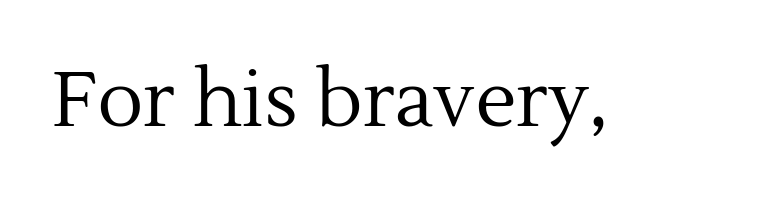
The image shows 77 px regular-weight serif type, upright; set normal letter spacing, not underlined; a medium x-height.
